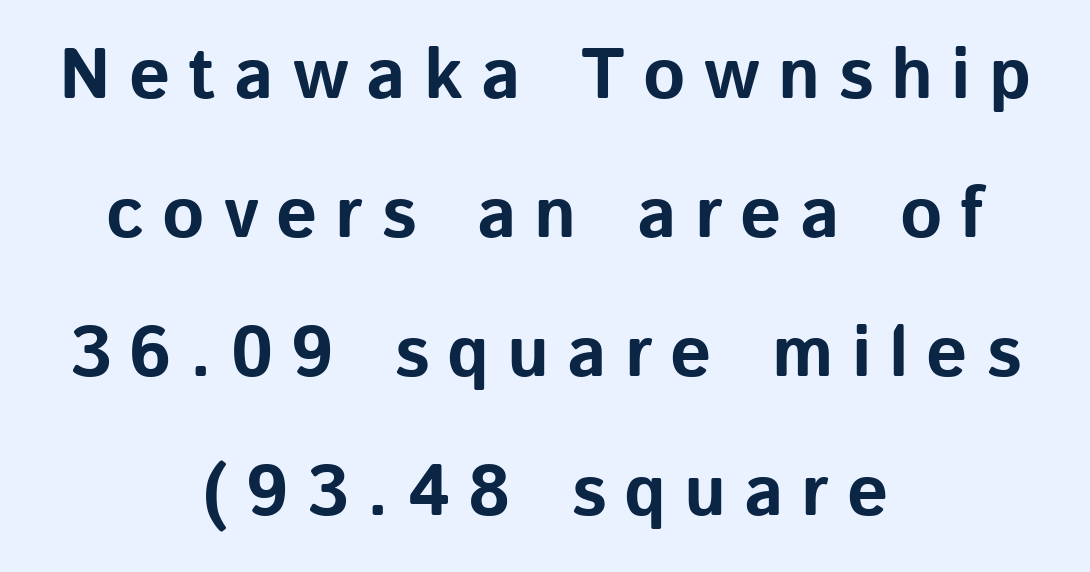
Q: Is the text bold? A: Yes.
Q: Is the text italic (slanted)? A: No, it is upright.
Q: Is the typeface a serif or a sans-serif typeface? A: Sans-serif.
Q: Is the text underlined? A: No.
Q: How is the paragraph aligned? A: Centered.
Q: Is the spacing between letters normal or unusually wide? A: Unusually wide.
Q: Is the spacing between lines tight, normal or loose? A: Loose.
Q: Width (condensed, normal, or wide)? A: Normal.
Q: Stroke contrast? A: Low.
Q: x-height? A: Medium.
Q: Monospaced? A: No.
